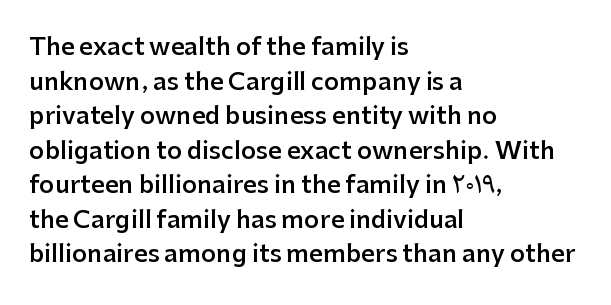
Q: Is the text bold? A: Semi-bold.
Q: Is the text italic (slanted)? A: No, it is upright.
Q: Is the text underlined? A: No.
Q: How is the paragraph aligned? A: Left-aligned.
Q: Is the spacing between letters normal or unusually wide? A: Normal.
Q: Is the spacing between lines tight, normal or loose? A: Normal.
